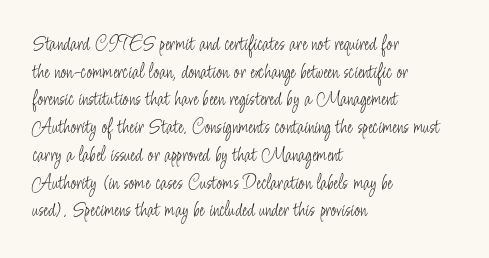
Q: Is the text bold? A: No.
Q: Is the text italic (slanted)? A: Yes.
Q: Is the text underlined? A: No.
Q: How is the paragraph aligned? A: Left-aligned.
Q: Is the spacing between letters normal or unusually wide? A: Normal.
Q: Is the spacing between lines tight, normal or loose? A: Normal.
